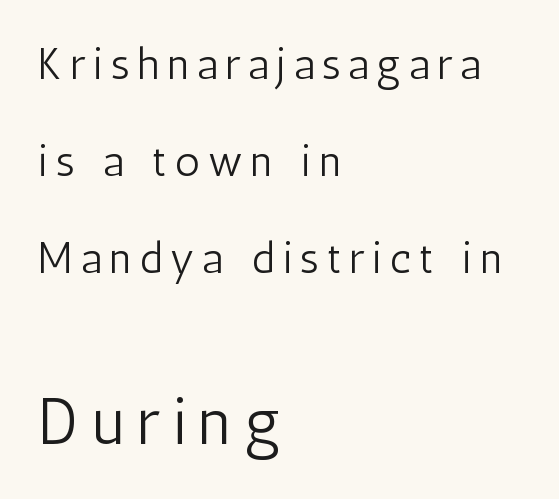
The image shows 65 px light, condensed sans-serif type, upright; set left-aligned, loose line spacing (2.26x), not underlined; the second (bottom) block is 1.51x larger; low stroke contrast and a medium x-height.
